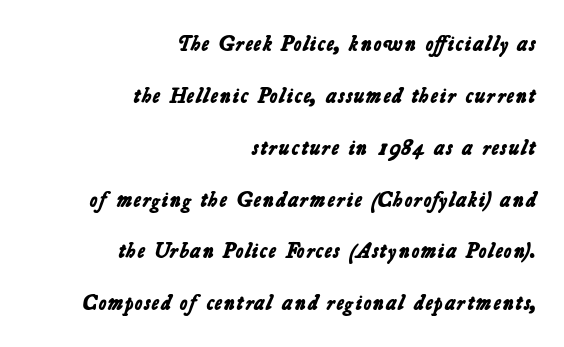
The image shows 21 px bold type; set right-aligned, loose line spacing (2.47x), normal letter spacing, not underlined.
